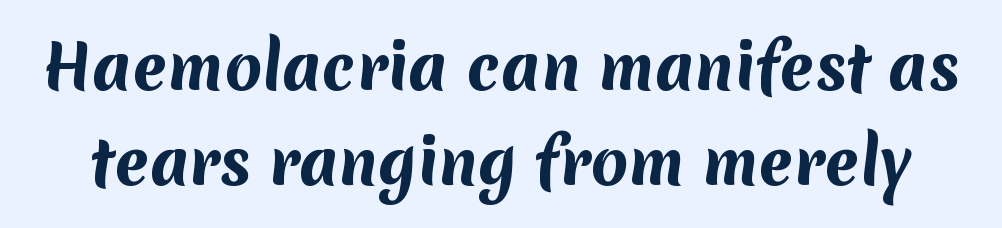
{"serif": "no", "bold": "yes", "weight": "bold", "width": "normal", "stroke_contrast": "medium", "x_height": "medium", "monospaced": "no", "underline": "no", "line_spacing": "normal", "line_spacing_ratio": 1.55, "letter_spacing": "normal", "letter_spacing_em": 0.0, "glyph_px": 61}
